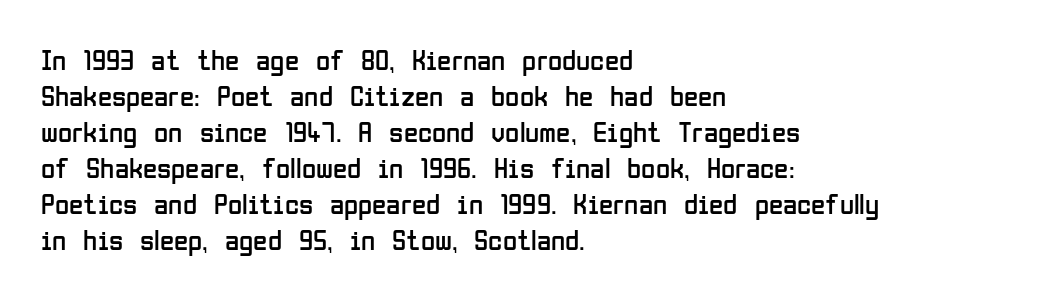
{"serif": "no", "italic": "no", "bold": "no", "weight": "regular", "width": "condensed", "stroke_contrast": "low", "x_height": "medium", "monospaced": "no", "underline": "no", "align": "left", "line_spacing_ratio": 1.24, "letter_spacing": "normal", "letter_spacing_em": 0.0, "glyph_px": 29}
